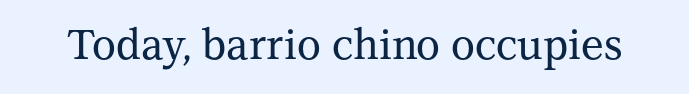
The area under the type is left untouched. Letter spacing: default. Posture: vertical. Check where the strokes stop: tiny serifs finish them off. Spacing verdict: proportional, widths tailored to each character.
